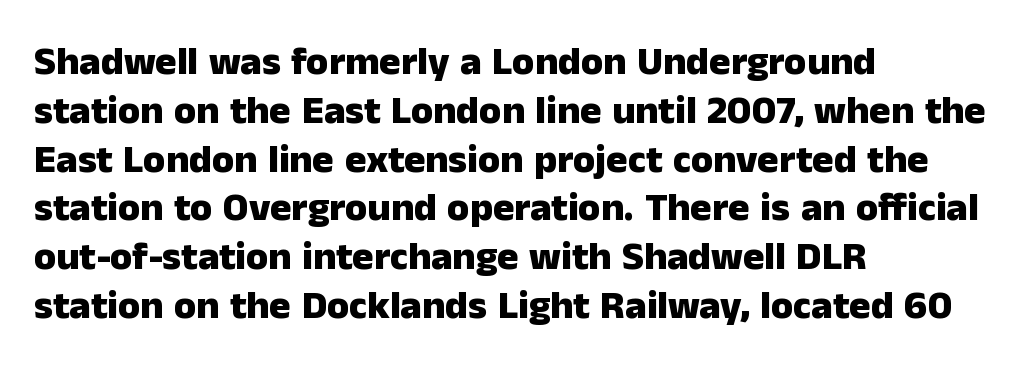
The image shows 40 px heavy sans-serif type, upright; set left-aligned, line spacing 1.22x, normal letter spacing, not underlined; low stroke contrast and a medium x-height.
